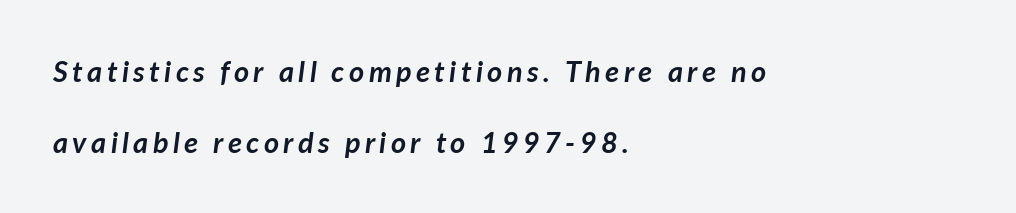
The image shows 29 px semibold type, italic (leaning right); set left-aligned, loose line spacing (2.44x), not underlined; low stroke contrast and a medium x-height.
